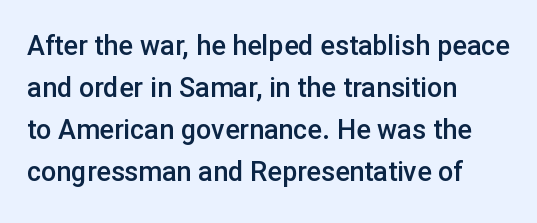
Q: Is the text bold? A: Semi-bold.
Q: Is the text italic (slanted)? A: No, it is upright.
Q: Is the text underlined? A: No.
Q: How is the paragraph aligned? A: Left-aligned.
Q: Is the spacing between letters normal or unusually wide? A: Normal.
Q: Is the spacing between lines tight, normal or loose? A: Normal.
